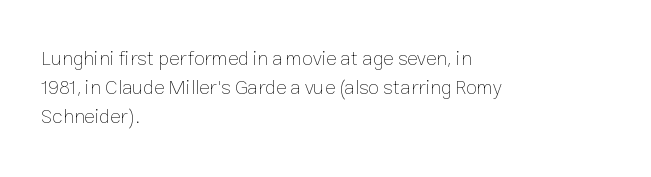
The image shows 20 px text type, upright; set left-aligned, normal line spacing (1.46x), normal letter spacing, not underlined.
